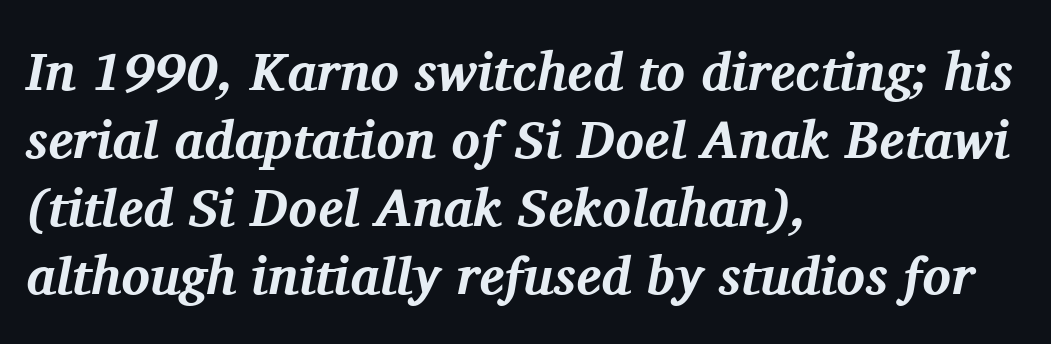
The image shows 53 px bold serif type, italic (leaning right); set left-aligned, normal line spacing (1.28x), normal letter spacing, not underlined; medium stroke contrast and a medium x-height.
